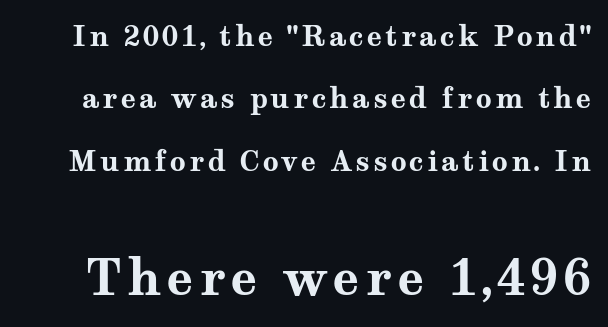
You could not count columns in this text — the font is proportionally spaced. Stroke terminals: seriffed. Honestly, the rows look like they've been pulled way apart. The words here are not underlined. The lettering holds an erect, upright posture throughout. Two sizes are in play, and the larger belongs to the second block.
